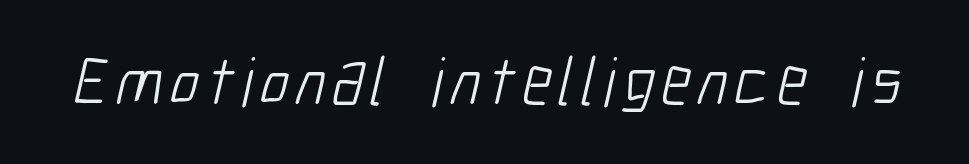
The image shows 69 px light, condensed sans-serif type; set not underlined; low stroke contrast and a medium x-height.
